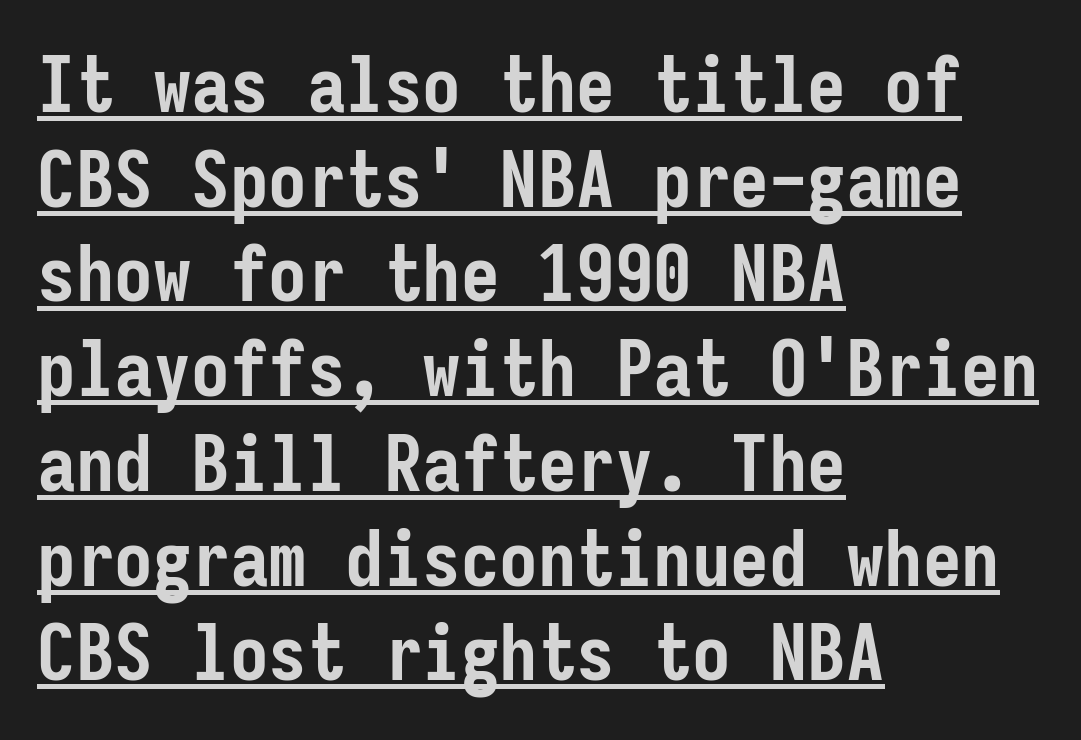
The face used here is monospaced, like something from a code editor. The typesetting leans heavy: a genuine bold. Regarding serifs, this sample does without them. The passage shown has conventional tracking throughout. Casual observation: everything's shoved over to the left.
